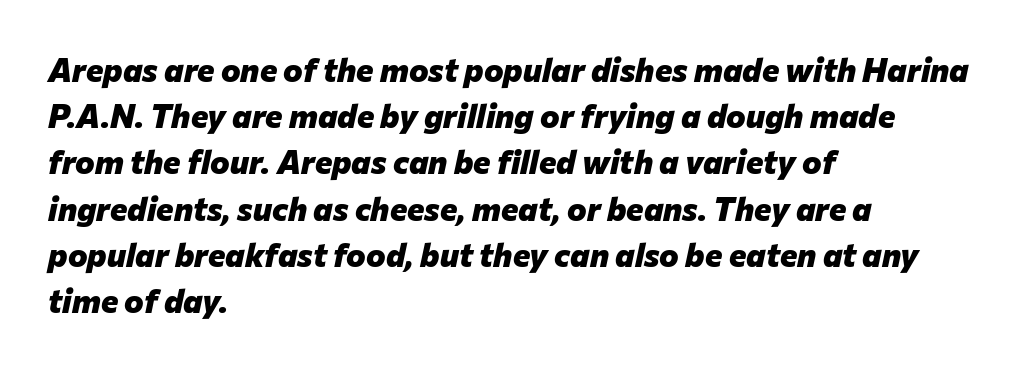
The image shows 33 px heavy type, italic (leaning right); set left-aligned, normal line spacing (1.4x), normal letter spacing, not underlined; low stroke contrast and a medium x-height.
